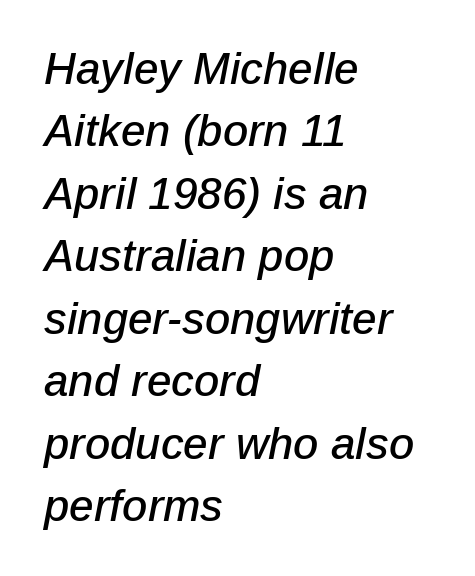
Q: Is the text italic (slanted)? A: Yes, it leans right by about 12 degrees.
Q: Is the text underlined? A: No.
Q: How is the paragraph aligned? A: Left-aligned.
Q: Is the spacing between letters normal or unusually wide? A: Normal.
Q: Is the spacing between lines tight, normal or loose? A: Normal.
Q: Width (condensed, normal, or wide)? A: Normal.
Q: Stroke contrast? A: Low.
Q: x-height? A: Medium.
Q: Monospaced? A: No.
